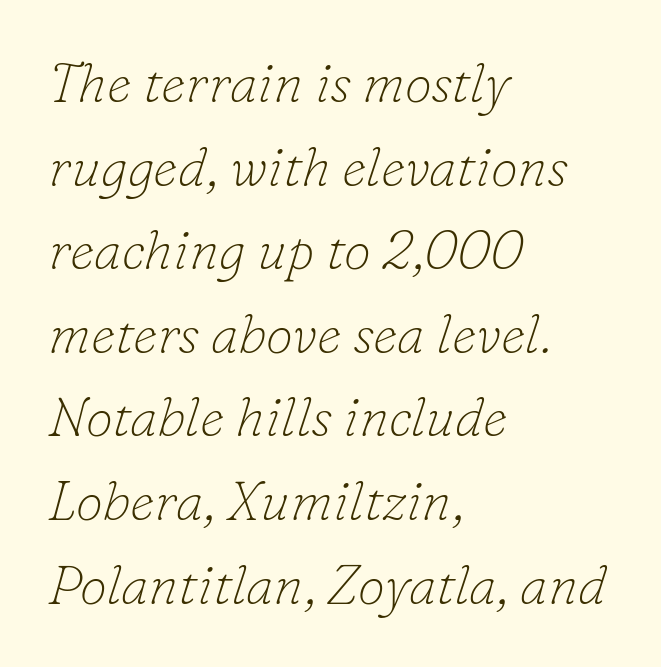
These glyphs show unthickened strokes, regular width or finer. Horizontally, the lines are justified to the leading edge only. The line-height multiplier appears to be the usual default. The face used here is rendered with its standard letterfit. The font family rendered here belongs to the serif group.
